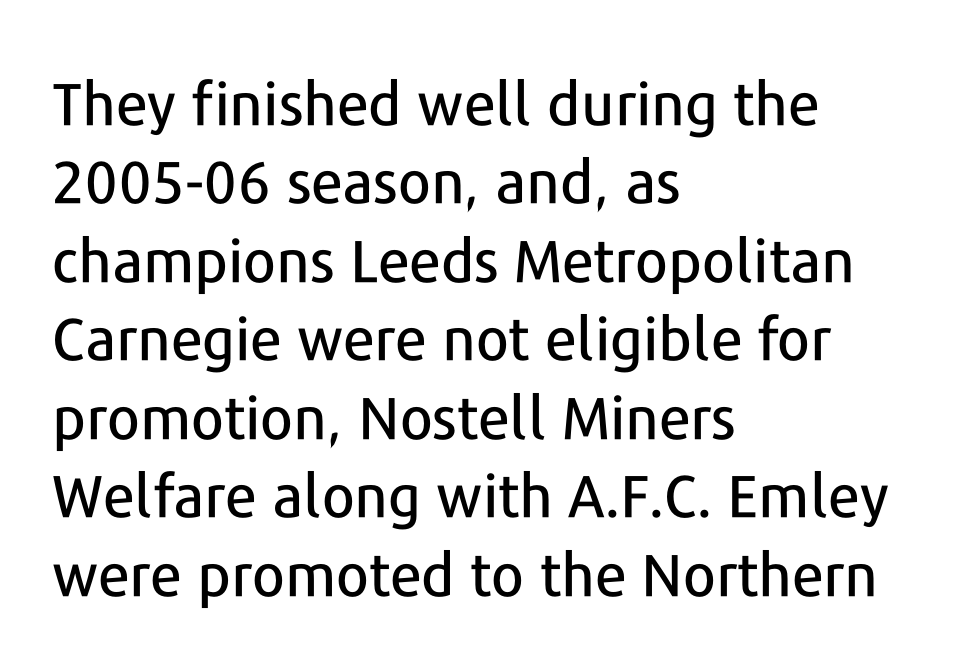
Character widths vary here, with narrow letters taking less room than wide ones. The designer went with a sans here, leaving each stem footless. Lines of text with bare space underneath. A classic flush-left, rag-right setting is used for this passage. Horizontal bands of white between lines are of average thickness. What stands out about the letter spacing? Nothing — it is the standard amount.
